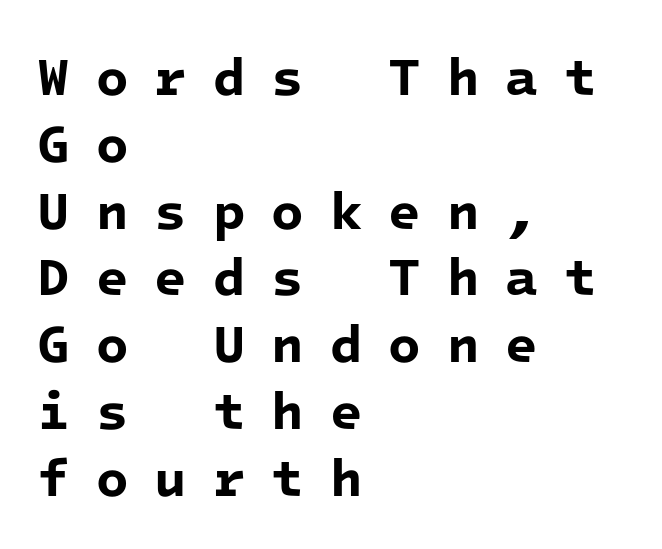
Here the designer chose a console-style face with uniform glyph widths. Short and long lines alike share a common starting point at left. Check where the strokes stop: nothing finishes them off — pure sans. Tracking value appears strongly positive — letters spread wide. The strip under each line holds only bare page.
